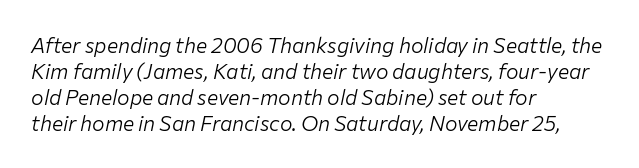
The image shows 21 px text type, italic (leaning right); set left-aligned, line spacing 1.24x, normal letter spacing, not underlined.
